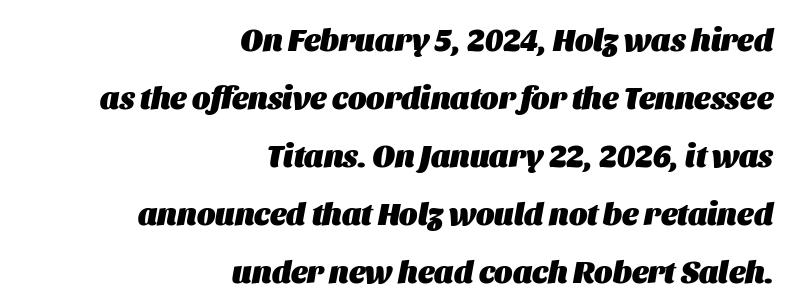
The image shows 31 px heavy type, italic (leaning right); set right-aligned, line spacing 1.87x, normal letter spacing, not underlined; medium stroke contrast and a large x-height.
